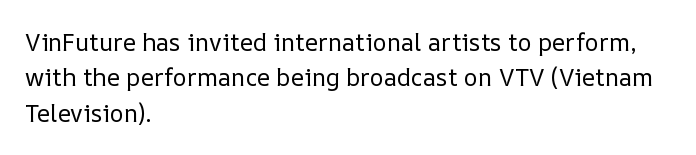
Q: Is the text bold? A: No.
Q: Is the text italic (slanted)? A: No, it is upright.
Q: Is the text underlined? A: No.
Q: How is the paragraph aligned? A: Left-aligned.
Q: Is the spacing between letters normal or unusually wide? A: Normal.
Q: Is the spacing between lines tight, normal or loose? A: Normal.
